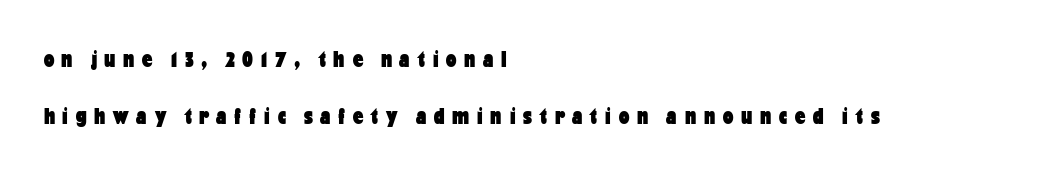
Q: Is the text bold? A: Yes.
Q: Is the text italic (slanted)? A: No, it is upright.
Q: Is the text underlined? A: No.
Q: How is the paragraph aligned? A: Left-aligned.
Q: Is the spacing between letters normal or unusually wide? A: Unusually wide.
Q: Is the spacing between lines tight, normal or loose? A: Loose.
